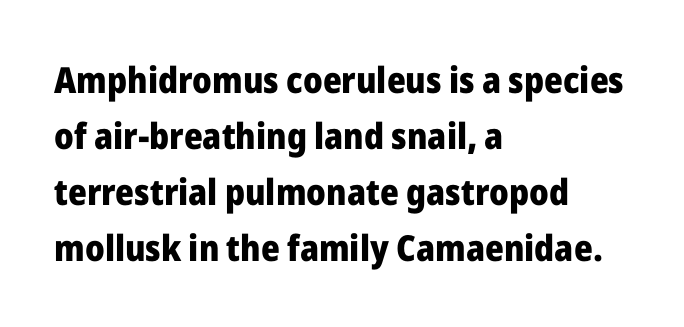
Q: Is the text bold? A: Yes.
Q: Is the text italic (slanted)? A: No, it is upright.
Q: Is the typeface a serif or a sans-serif typeface? A: Sans-serif.
Q: Is the text underlined? A: No.
Q: How is the paragraph aligned? A: Left-aligned.
Q: Is the spacing between letters normal or unusually wide? A: Normal.
Q: Is the spacing between lines tight, normal or loose? A: Normal.
Q: Width (condensed, normal, or wide)? A: Normal.
Q: Stroke contrast? A: Low.
Q: x-height? A: Medium.
Q: Monospaced? A: No.
